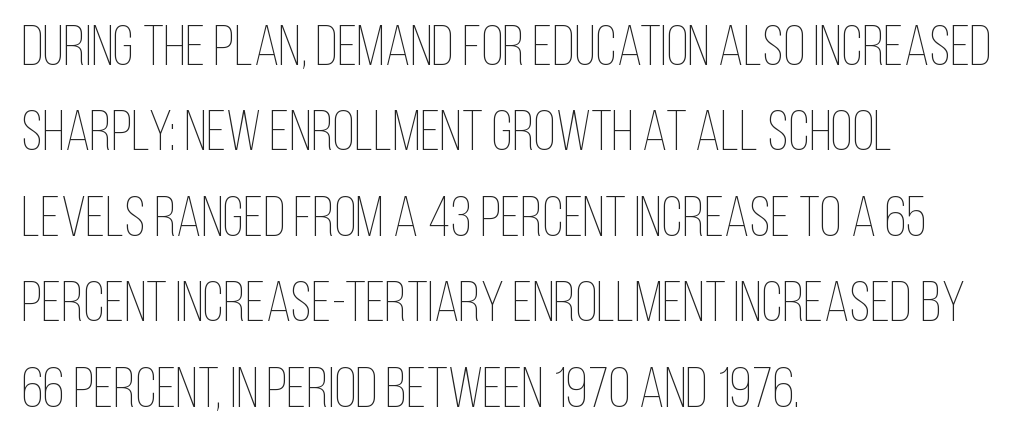
Q: Is the text bold? A: No.
Q: Is the text italic (slanted)? A: No, it is upright.
Q: Is the text underlined? A: No.
Q: How is the paragraph aligned? A: Left-aligned.
Q: Is the spacing between letters normal or unusually wide? A: Normal.
Q: Is the spacing between lines tight, normal or loose? A: Normal.
Q: Width (condensed, normal, or wide)? A: Condensed.
Q: Stroke contrast? A: Low.
Q: x-height? A: Large.
Q: Monospaced? A: No.
